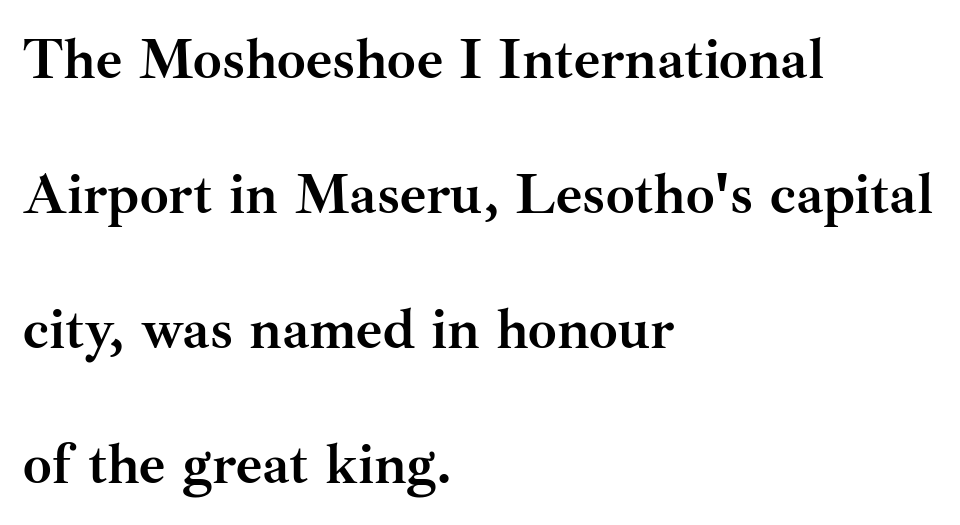
Horizontal alignment here is leftward, the default for most running prose. The strip under each line holds only bare page. These lines carry a lot of weight — the face is fully bold. A great deal of white space separates one row of letters from the next. Do the characters align in a grid? No, the font is proportional.
